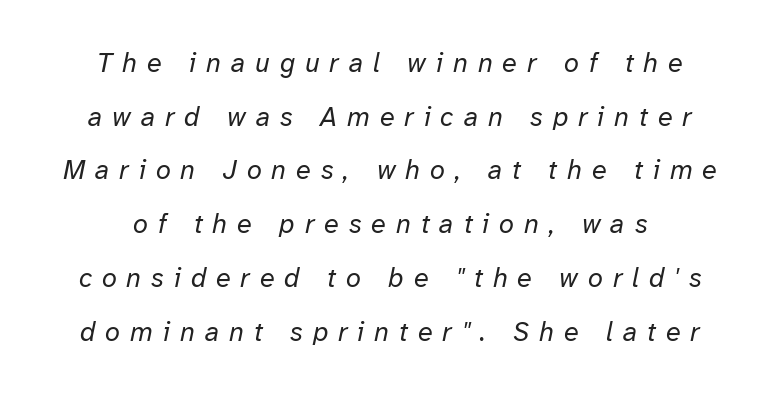
The image shows 27 px text type, italic (leaning right); set centered, loose line spacing (1.99x), unusually wide letter spacing (+0.37 em), not underlined.
